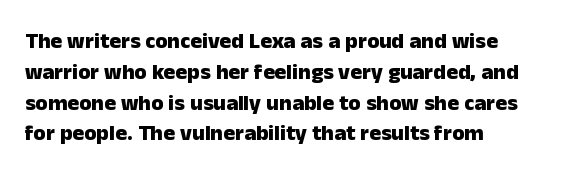
The image shows 22 px bold type, upright; set left-aligned, normal line spacing (1.4x), normal letter spacing, not underlined.
